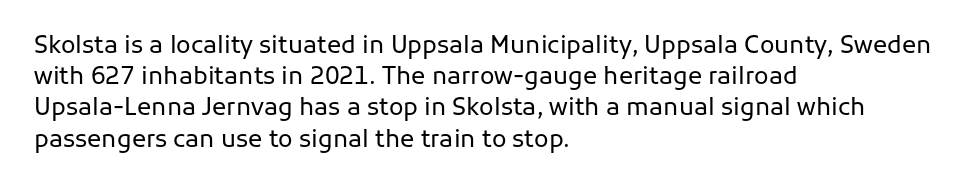
The image shows 24 px text type, upright; set left-aligned, normal line spacing (1.3x), normal letter spacing, not underlined.
